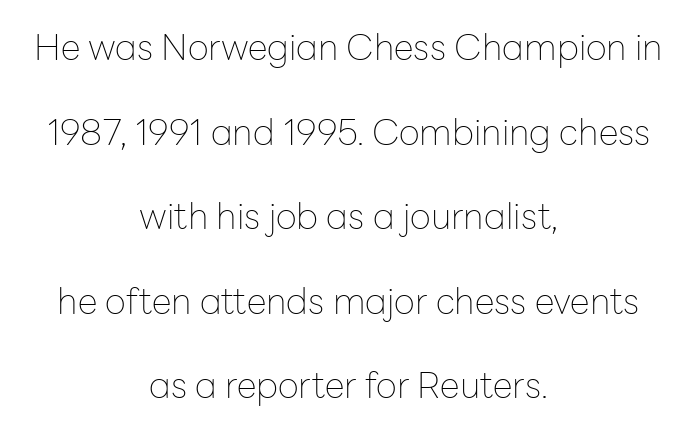
{"serif": "no", "italic": "no", "bold": "no", "weight": "thin", "width": "normal", "stroke_contrast": "low", "x_height": "medium", "monospaced": "no", "underline": "no", "align": "center", "line_spacing": "loose", "line_spacing_ratio": 2.35, "letter_spacing": "normal", "letter_spacing_em": 0.0, "glyph_px": 36}
